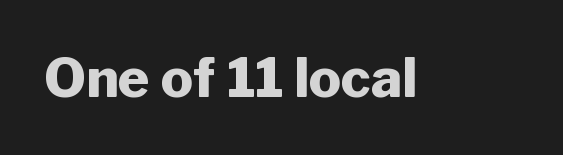
The image shows 54 px heavy sans-serif type, upright; set normal letter spacing, not underlined; low stroke contrast and a medium x-height.
